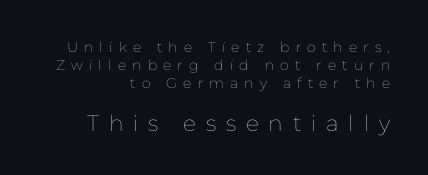
The image shows 22 px text type, upright; set right-aligned, normal line spacing (1.27x), unusually wide letter spacing (+0.44 em), not underlined; the second (bottom) block is 1.57x larger.
